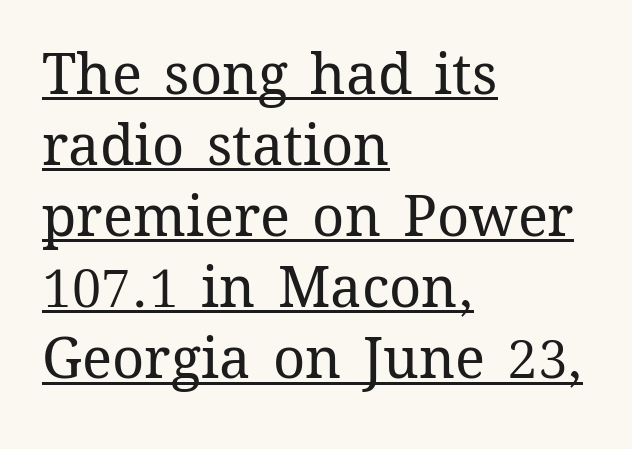
Q: Is the text bold? A: No.
Q: Is the text italic (slanted)? A: No, it is upright.
Q: Is the text underlined? A: Yes.
Q: How is the paragraph aligned? A: Left-aligned.
Q: Is the spacing between letters normal or unusually wide? A: Normal.
Q: Is the spacing between lines tight, normal or loose? A: Normal.
Q: Width (condensed, normal, or wide)? A: Normal.
Q: Stroke contrast? A: Medium.
Q: x-height? A: Medium.
Q: Monospaced? A: No.
